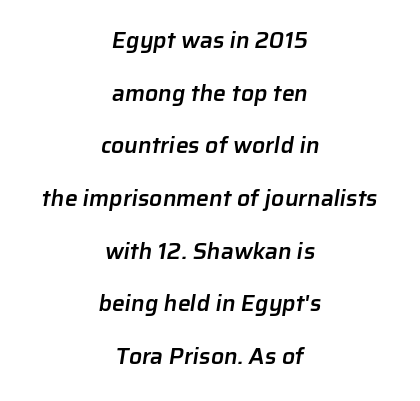
The vertical gap from one line to the next is large. A fair bit of extra ink — the face is semibold, not bold. A clean baseline with only descenders dipping below it. Does the copy run flush right? No — it is centered line by line.
